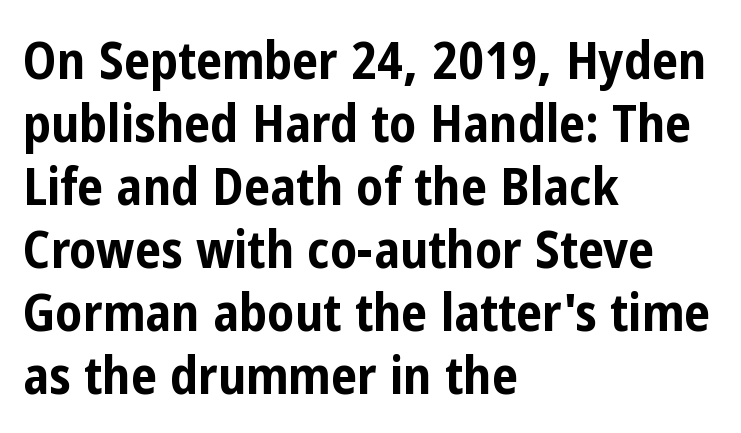
{"serif": "no", "italic": "no", "bold": "yes", "weight": "bold", "width": "condensed", "stroke_contrast": "low", "x_height": "medium", "monospaced": "no", "underline": "no", "align": "left", "line_spacing_ratio": 1.21, "letter_spacing": "normal", "letter_spacing_em": 0.0, "glyph_px": 52}
